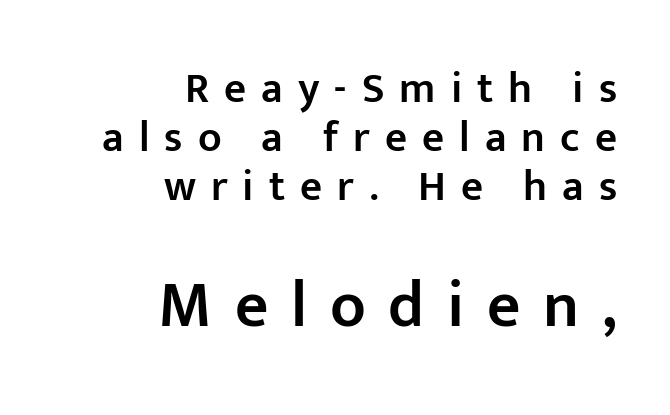
{"serif": "no", "italic": "no", "bold": "semi", "weight": "semibold", "width": "normal", "stroke_contrast": "low", "x_height": "medium", "monospaced": "no", "underline": "no", "align": "right", "line_spacing": "tight", "line_spacing_ratio": 1.14, "letter_spacing": "wide", "letter_spacing_em": 0.35, "larger_block": "second", "size_ratio": 1.51, "glyph_px": 65}
